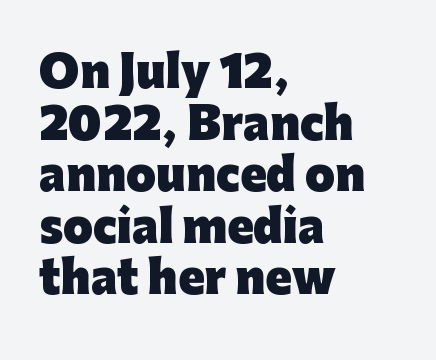
Q: Is the text bold? A: Yes.
Q: Is the text italic (slanted)? A: No, it is upright.
Q: Is the typeface a serif or a sans-serif typeface? A: Sans-serif.
Q: Is the text underlined? A: No.
Q: How is the paragraph aligned? A: Left-aligned.
Q: Is the spacing between letters normal or unusually wide? A: Normal.
Q: Width (condensed, normal, or wide)? A: Normal.
Q: Stroke contrast? A: Low.
Q: x-height? A: Medium.
Q: Monospaced? A: No.
